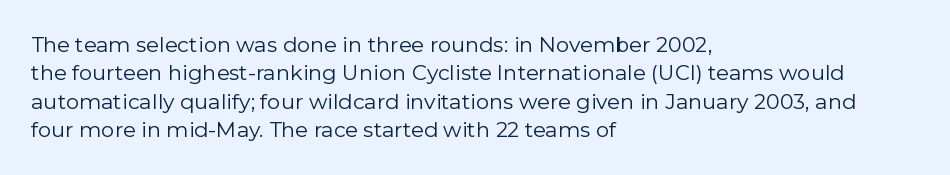
{"italic": "no", "bold": "no", "underline": "no", "align": "left", "line_spacing": "normal", "line_spacing_ratio": 1.35, "letter_spacing": "normal", "letter_spacing_em": 0.0, "glyph_px": 21}
